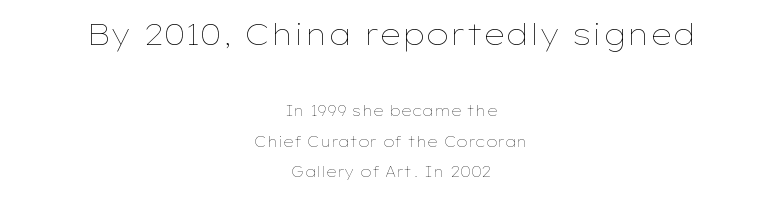
{"italic": "no", "bold": "no", "weight": "thin", "width": "wide", "stroke_contrast": "low", "x_height": "medium", "monospaced": "no", "underline": "no", "align": "center", "line_spacing": "loose", "line_spacing_ratio": 2.17, "letter_spacing": "normal", "letter_spacing_em": 0.0, "larger_block": "first", "size_ratio": 2.07, "glyph_px": 29}
